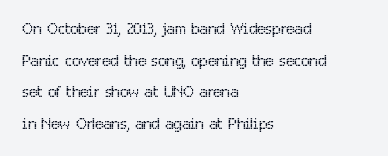
Ordinary non-slanted type is in use. Whoever set this chose a conventional vertical rhythm. Nothing unusual about the tracking: characters are spaced as the font intends. Every row of glyphs begins at an identical x-position on the left.
